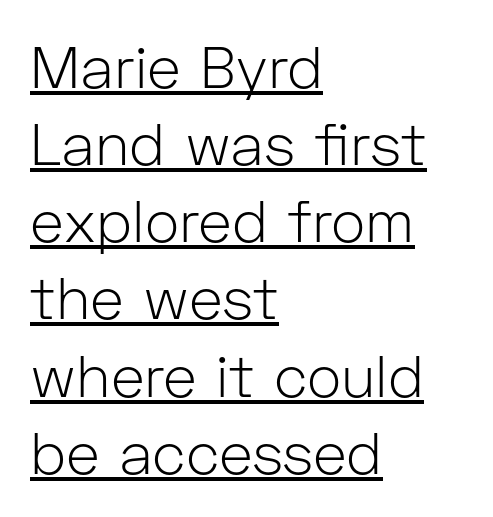
{"serif": "no", "italic": "no", "bold": "no", "weight": "light", "width": "normal", "stroke_contrast": "low", "x_height": "medium", "monospaced": "no", "underline": "yes", "align": "left", "line_spacing": "normal", "line_spacing_ratio": 1.33, "letter_spacing": "normal", "letter_spacing_em": 0.0, "glyph_px": 58}
